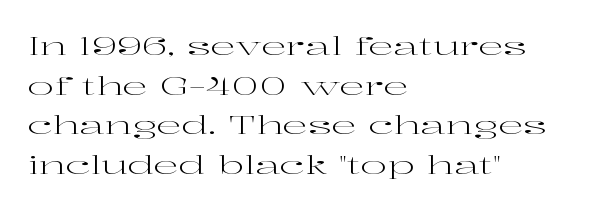
The image shows 25 px text type, upright; set left-aligned, normal line spacing (1.59x), normal letter spacing, not underlined.
